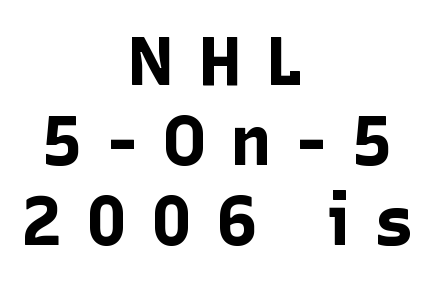
The passage shown is typed in a proportional face where columns would drift. The type is letterspaced generously, with wide tracking. Neither beginnings nor endings align; midpoints do. Each glyph is drawn with heavy, bold strokes. The specimen omits any rule beneath the text block's lines. Ordinary non-slanted type is in use.
